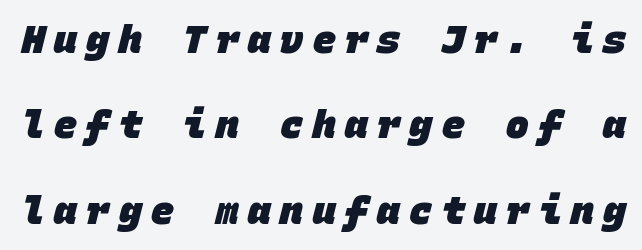
{"serif": "no", "bold": "yes", "weight": "heavy", "width": "normal", "stroke_contrast": "low", "x_height": "large", "monospaced": "yes", "underline": "no", "line_spacing": "loose", "line_spacing_ratio": 2.25, "letter_spacing": "wide", "letter_spacing_em": 0.25, "glyph_px": 38}
